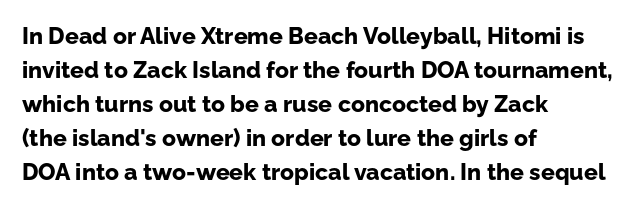
Q: Is the text bold? A: Yes.
Q: Is the text italic (slanted)? A: No, it is upright.
Q: Is the text underlined? A: No.
Q: How is the paragraph aligned? A: Left-aligned.
Q: Is the spacing between letters normal or unusually wide? A: Normal.
Q: Is the spacing between lines tight, normal or loose? A: Normal.
